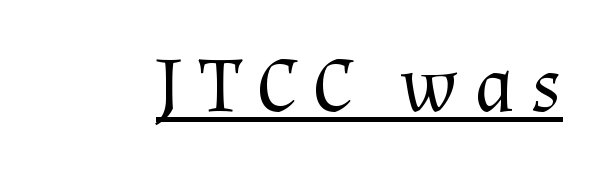
Q: Is the text bold? A: No.
Q: Is the text italic (slanted)? A: No, it is upright.
Q: Is the text underlined? A: Yes.
Q: Is the spacing between letters normal or unusually wide? A: Unusually wide.
Q: Width (condensed, normal, or wide)? A: Normal.
Q: Stroke contrast? A: Medium.
Q: x-height? A: Medium.
Q: Monospaced? A: No.
